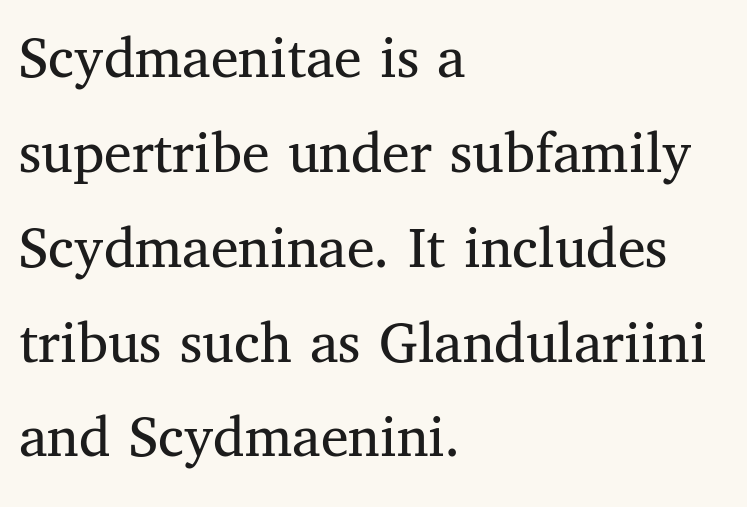
The image shows 62 px regular-weight serif type, upright; set left-aligned, normal line spacing (1.53x), normal letter spacing, not underlined; medium stroke contrast and a medium x-height.
